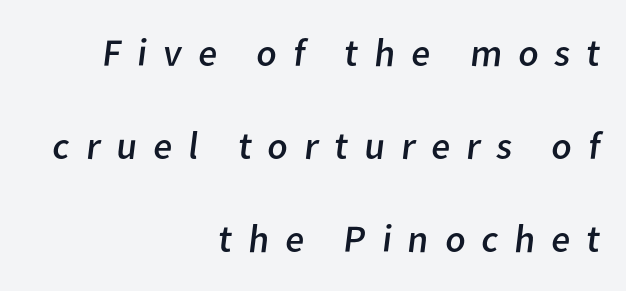
Nope, no serifs anywhere on these letters. Summary of vertical rhythm: relaxed, with wide interline spacing. Compared with typical body copy, the letter spacing here is much looser. The rag falls on the left side of this text block.
